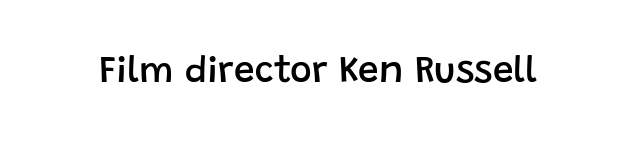
The image shows 37 px semibold sans-serif type, upright; set normal letter spacing, not underlined; low stroke contrast and a large x-height.
